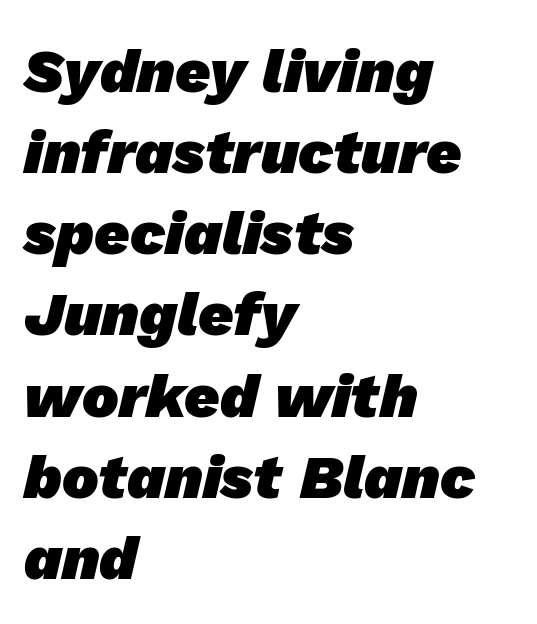
Varying glyph widths throughout — classic text-font behaviour. The rag falls on the right side of this text block. Summary of weight: heavy, a full bold. The baseline area is clear. The letterforms sit shoulder to shoulder at normal distance.
